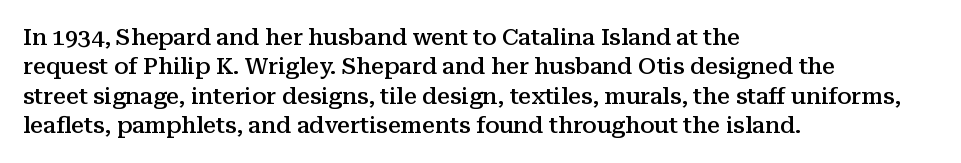
{"italic": "no", "bold": "semi", "underline": "no", "align": "left", "line_spacing": "normal", "line_spacing_ratio": 1.28, "letter_spacing": "normal", "letter_spacing_em": 0.0, "glyph_px": 23}
